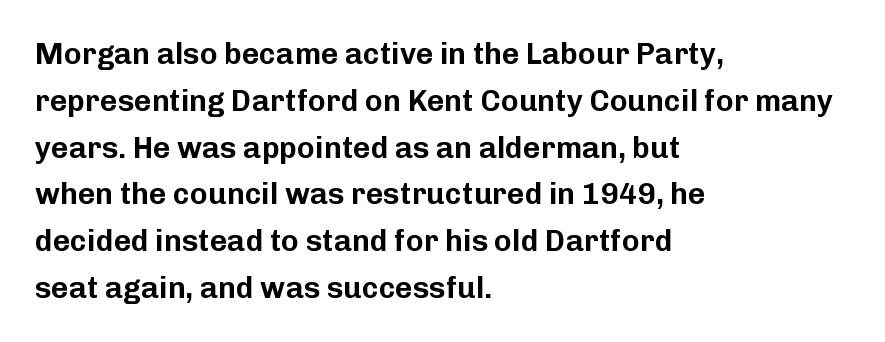
Q: Is the text italic (slanted)? A: No, it is upright.
Q: Is the typeface a serif or a sans-serif typeface? A: Sans-serif.
Q: Is the text underlined? A: No.
Q: How is the paragraph aligned? A: Left-aligned.
Q: Is the spacing between letters normal or unusually wide? A: Normal.
Q: Is the spacing between lines tight, normal or loose? A: Normal.
Q: Width (condensed, normal, or wide)? A: Normal.
Q: Stroke contrast? A: Low.
Q: x-height? A: Medium.
Q: Monospaced? A: No.
